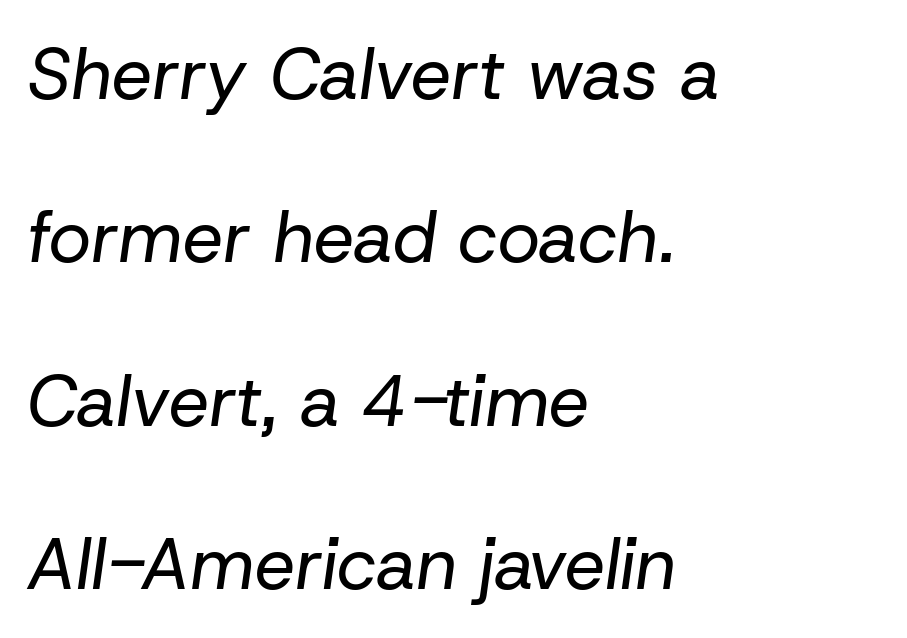
{"italic": "yes", "lean": "right", "slant_degrees": 8, "bold": "no", "weight": "regular", "width": "normal", "stroke_contrast": "low", "x_height": "medium", "monospaced": "no", "underline": "no", "align": "left", "line_spacing": "loose", "line_spacing_ratio": 2.27, "letter_spacing": "normal", "letter_spacing_em": 0.0, "glyph_px": 72}
